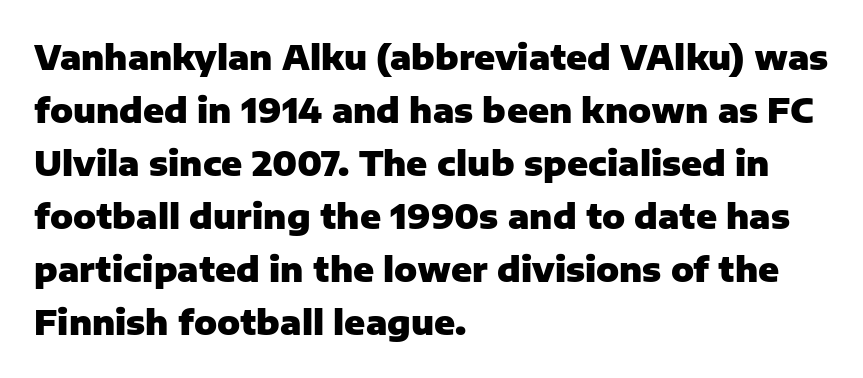
The image shows 34 px heavy sans-serif type, upright; set left-aligned, normal line spacing (1.56x), normal letter spacing, not underlined; low stroke contrast and a medium x-height.
